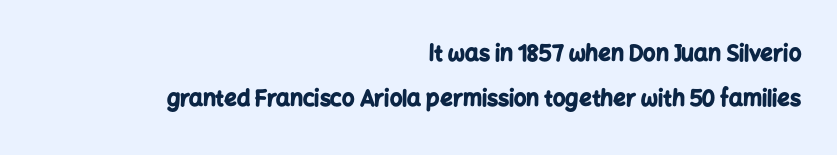
Q: Is the text bold? A: Yes.
Q: Is the text italic (slanted)? A: No, it is upright.
Q: Is the text underlined? A: No.
Q: How is the paragraph aligned? A: Right-aligned.
Q: Is the spacing between letters normal or unusually wide? A: Normal.
Q: Is the spacing between lines tight, normal or loose? A: Loose.
